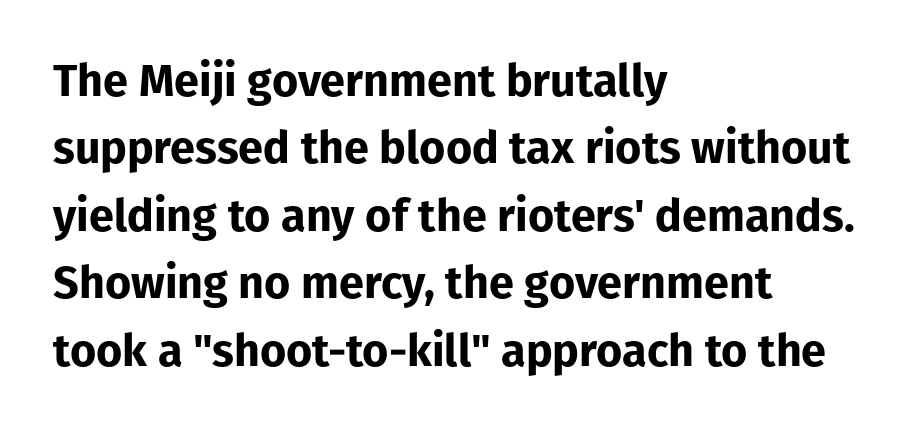
The image shows 45 px bold sans-serif type, upright; set left-aligned, normal line spacing (1.5x), normal letter spacing, not underlined; low stroke contrast and a medium x-height.
